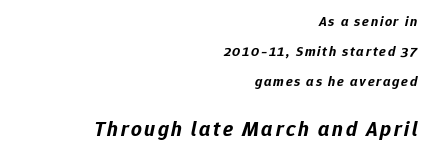
How would I describe the line gaps? Wide and relaxed. A flush-right, rag-left setting is used for this passage. The foot of each line stays bare and open. The lower block of text is set noticeably larger than the block above it.
